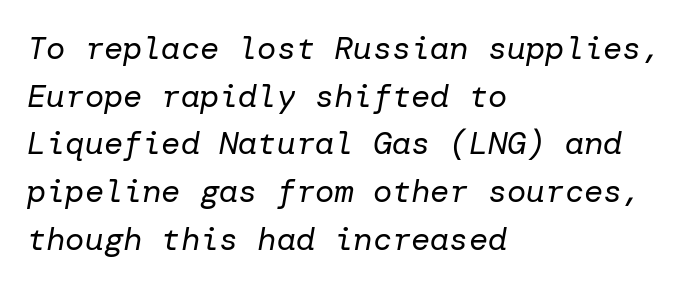
The image shows 32 px regular-weight type, italic (leaning right); set left-aligned, normal line spacing (1.49x), normal letter spacing, not underlined; low stroke contrast and a medium x-height.
